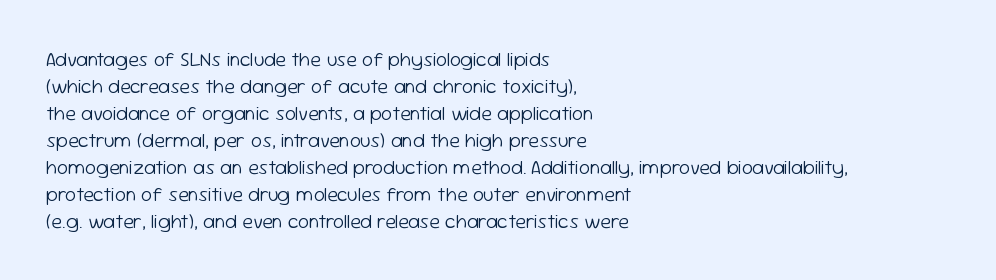
{"italic": "no", "bold": "no", "underline": "no", "align": "left", "line_spacing": "normal", "line_spacing_ratio": 1.35, "letter_spacing": "normal", "letter_spacing_em": 0.0, "glyph_px": 20}
